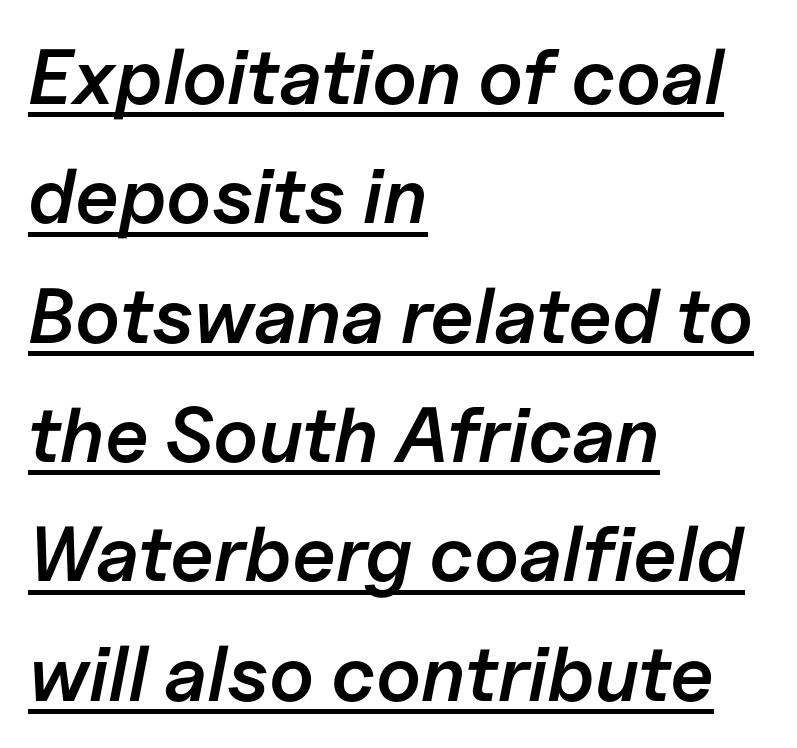
The image shows 78 px semibold type, italic (leaning right); set left-aligned, normal line spacing (1.53x), normal letter spacing, underlined; low stroke contrast and a medium x-height.
